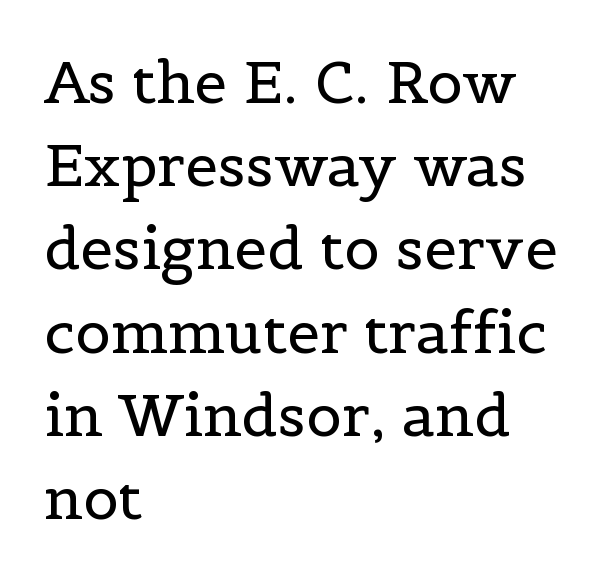
The image shows 59 px regular-weight serif type, upright; set left-aligned, normal line spacing (1.41x), normal letter spacing, not underlined; a medium x-height.
